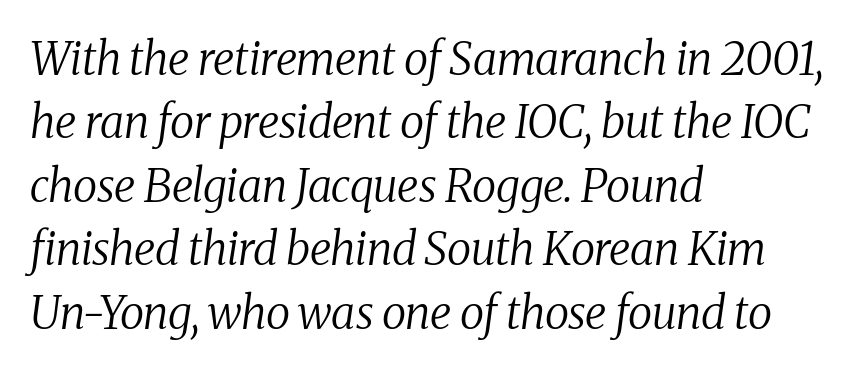
Q: Is the text bold? A: No.
Q: Is the text italic (slanted)? A: Yes, it leans right by about 8 degrees.
Q: Is the typeface a serif or a sans-serif typeface? A: Serif.
Q: Is the text underlined? A: No.
Q: How is the paragraph aligned? A: Left-aligned.
Q: Is the spacing between letters normal or unusually wide? A: Normal.
Q: Is the spacing between lines tight, normal or loose? A: Normal.
Q: Width (condensed, normal, or wide)? A: Normal.
Q: Stroke contrast? A: Medium.
Q: x-height? A: Medium.
Q: Monospaced? A: No.
